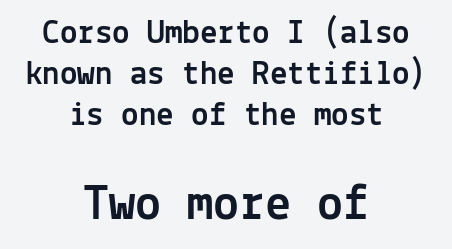
The image shows 52 px sans-serif type, upright, monospaced; set centered, line spacing 1.17x, normal letter spacing, not underlined; the second (bottom) block is 1.49x larger; a medium x-height.
